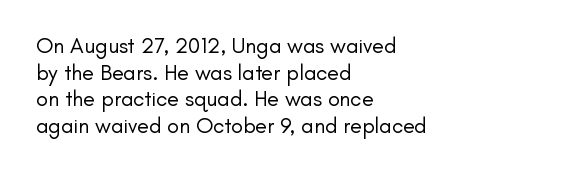
Q: Is the text bold? A: No.
Q: Is the text italic (slanted)? A: No, it is upright.
Q: Is the text underlined? A: No.
Q: How is the paragraph aligned? A: Left-aligned.
Q: Is the spacing between letters normal or unusually wide? A: Normal.
